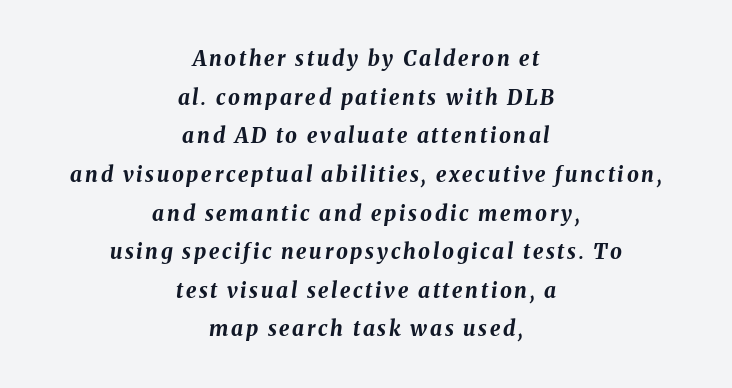
Notice how the stems are inclined rather than vertical — that's the hallmark of italics. Check under the words: just untouched page. One-word summary of the alignment: center. Every letter is thick-stroked: bold, no question.
